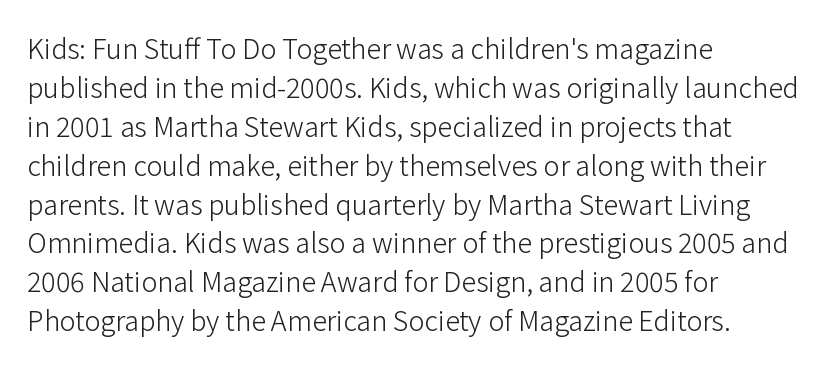
Q: Is the text bold? A: No.
Q: Is the text italic (slanted)? A: No, it is upright.
Q: Is the text underlined? A: No.
Q: How is the paragraph aligned? A: Left-aligned.
Q: Is the spacing between letters normal or unusually wide? A: Normal.
Q: Is the spacing between lines tight, normal or loose? A: Normal.
